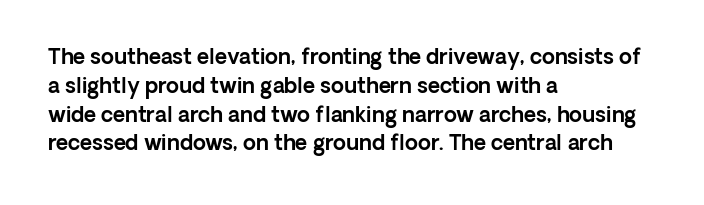
The compositor pushed each line to the left boundary. The strip under each line holds only bare page. When letters stand straight like this, we call the style roman or upright. Letter spacing: default. In terms of leading, this rendering sits right in the middle.
